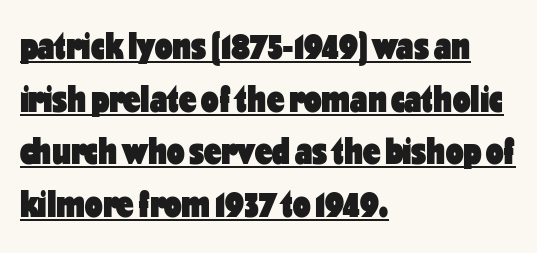
A typesetter would call this zero additional tracking. Characters remain perfectly vertical along every line. The passage shown is typed in a proportional face where columns would drift. The glyphs in this specimen are sans serif. Weight: bold.
